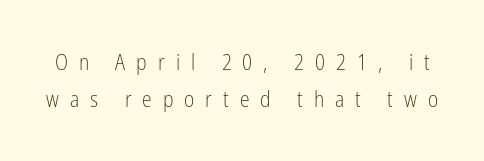
The image shows 22 px text type, upright; set normal line spacing (1.66x), unusually wide letter spacing (+0.5 em), not underlined.
